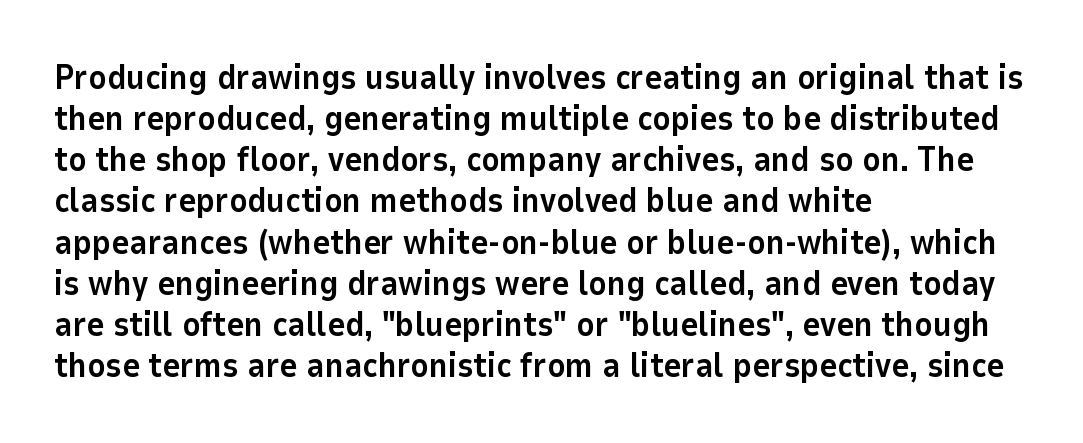
The image shows 34 px bold sans-serif type, upright; set left-aligned, line spacing 1.21x, normal letter spacing, not underlined; low stroke contrast and a medium x-height.
